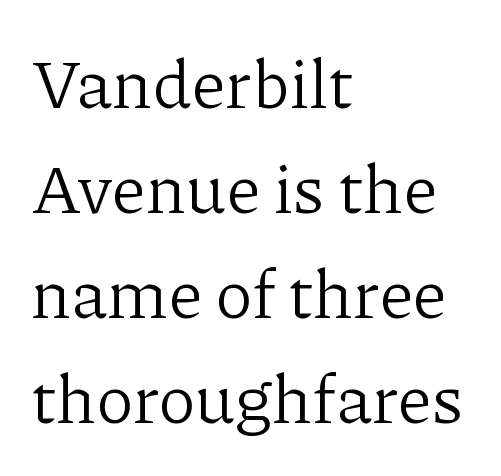
{"serif": "yes", "italic": "no", "bold": "no", "weight": "light", "width": "normal", "stroke_contrast": "low", "x_height": "medium", "monospaced": "no", "underline": "no", "align": "left", "line_spacing": "normal", "line_spacing_ratio": 1.52, "letter_spacing": "normal", "letter_spacing_em": 0.0, "glyph_px": 69}
